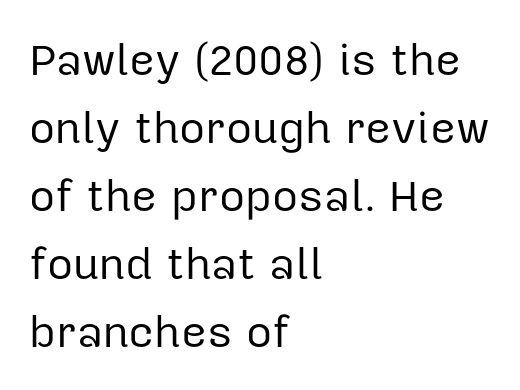
{"serif": "no", "italic": "no", "bold": "no", "weight": "regular", "width": "normal", "stroke_contrast": "low", "x_height": "medium", "monospaced": "no", "underline": "no", "align": "left", "line_spacing": "normal", "line_spacing_ratio": 1.51, "letter_spacing": "normal", "letter_spacing_em": 0.0, "glyph_px": 45}
